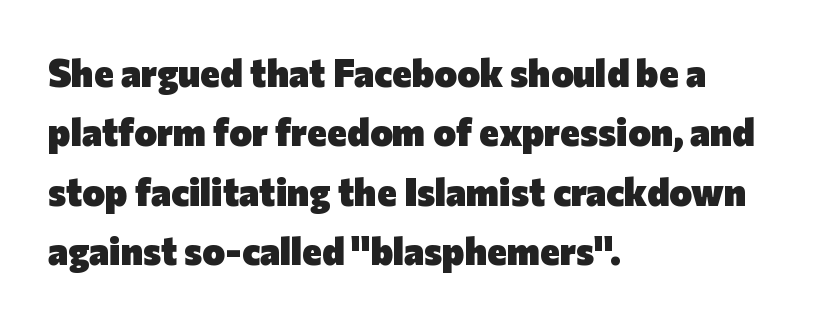
Q: Is the text bold? A: Yes.
Q: Is the text italic (slanted)? A: No, it is upright.
Q: Is the typeface a serif or a sans-serif typeface? A: Sans-serif.
Q: Is the text underlined? A: No.
Q: How is the paragraph aligned? A: Left-aligned.
Q: Is the spacing between letters normal or unusually wide? A: Normal.
Q: Is the spacing between lines tight, normal or loose? A: Normal.
Q: Width (condensed, normal, or wide)? A: Normal.
Q: Stroke contrast? A: Low.
Q: x-height? A: Medium.
Q: Monospaced? A: No.
